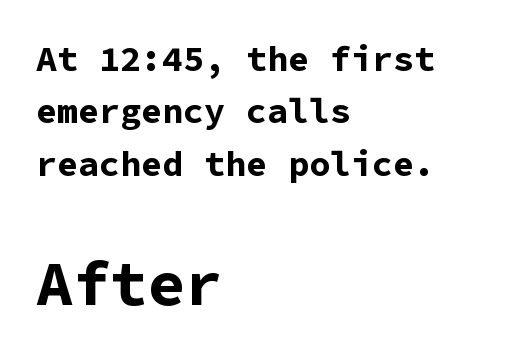
Chunky letters — that's bold for sure. What kind of face is this? One without serifs — a sans. Nobody drew a line under any word here. The line-height multiplier appears to be the usual default.
